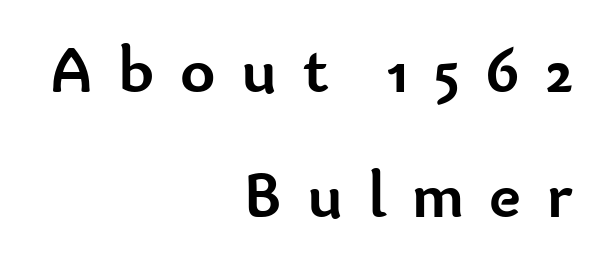
This rendering employs a face without finishing strokes, i.e., a sans-serif. The passage shown has open, widely tracked lettering throughout. Nope, not italic — everything's standing straight. This sample has the flowing, uneven cadence of proportional lettering. Compared with an ordinary text face, these strokes are far heavier — a full bold.
